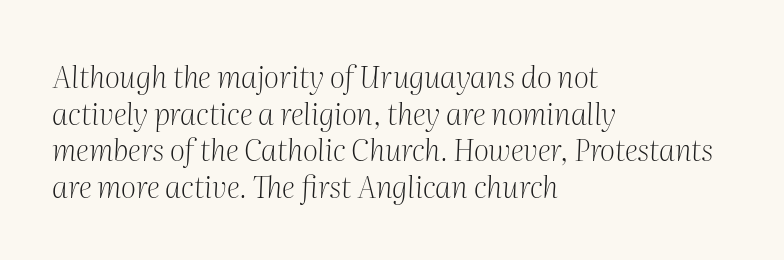
Q: Is the text bold? A: No.
Q: Is the text italic (slanted)? A: Yes, it leans right by about 2 degrees.
Q: Is the typeface a serif or a sans-serif typeface? A: Serif.
Q: Is the text underlined? A: No.
Q: How is the paragraph aligned? A: Left-aligned.
Q: Is the spacing between letters normal or unusually wide? A: Normal.
Q: Width (condensed, normal, or wide)? A: Normal.
Q: Stroke contrast? A: Medium.
Q: x-height? A: Medium.
Q: Monospaced? A: No.
